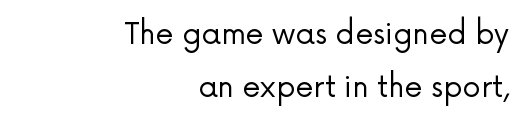
{"serif": "no", "italic": "no", "bold": "no", "weight": "regular", "width": "normal", "stroke_contrast": "low", "x_height": "medium", "monospaced": "no", "underline": "no", "align": "right", "line_spacing_ratio": 1.84, "letter_spacing": "normal", "letter_spacing_em": 0.0, "glyph_px": 29}
